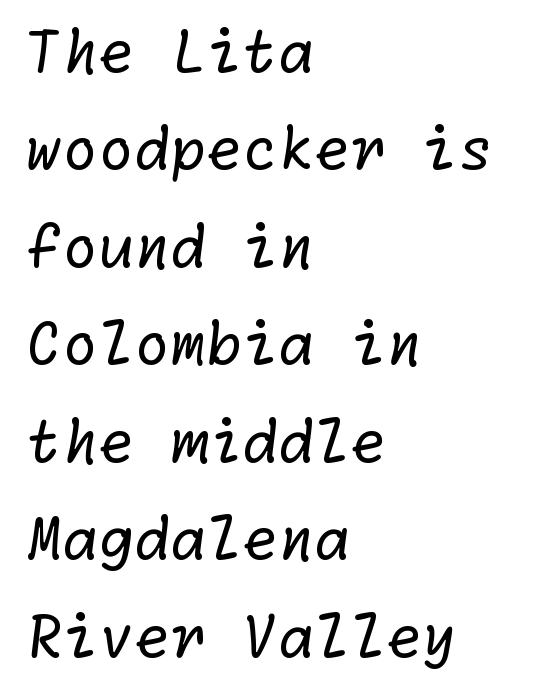
Q: Is the text bold? A: No.
Q: Is the typeface a serif or a sans-serif typeface? A: Sans-serif.
Q: Is the text underlined? A: No.
Q: How is the paragraph aligned? A: Left-aligned.
Q: Is the spacing between letters normal or unusually wide? A: Normal.
Q: Is the spacing between lines tight, normal or loose? A: Normal.
Q: Width (condensed, normal, or wide)? A: Normal.
Q: Stroke contrast? A: Low.
Q: x-height? A: Medium.
